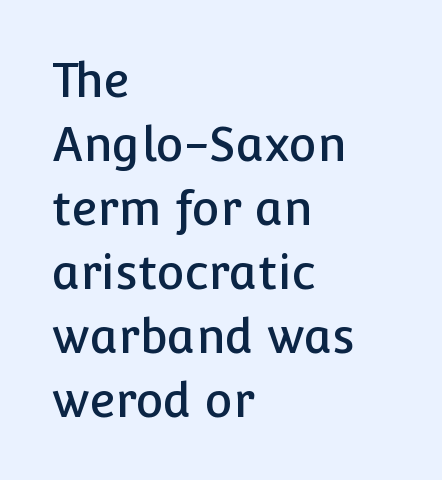
{"serif": "no", "italic": "no", "width": "normal", "stroke_contrast": "low", "x_height": "medium", "monospaced": "no", "underline": "no", "align": "left", "line_spacing": "normal", "line_spacing_ratio": 1.36, "letter_spacing": "normal", "letter_spacing_em": 0.0, "glyph_px": 47}
